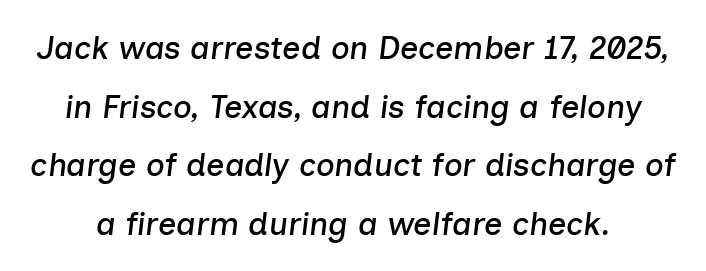
The image shows 32 px text type, italic (leaning right); set line spacing 1.83x, normal letter spacing, not underlined; low stroke contrast and a medium x-height.
